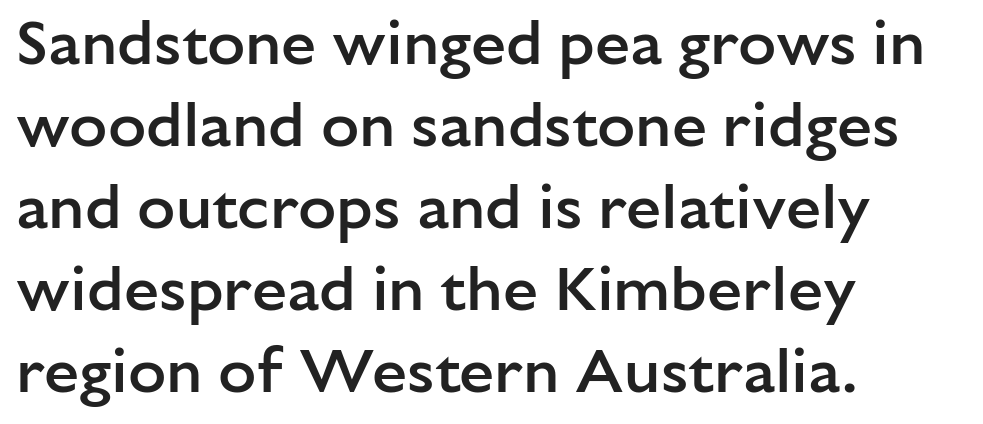
The image shows 63 px semibold sans-serif type, upright; set left-aligned, normal line spacing (1.3x), normal letter spacing, not underlined; low stroke contrast and a medium x-height.
